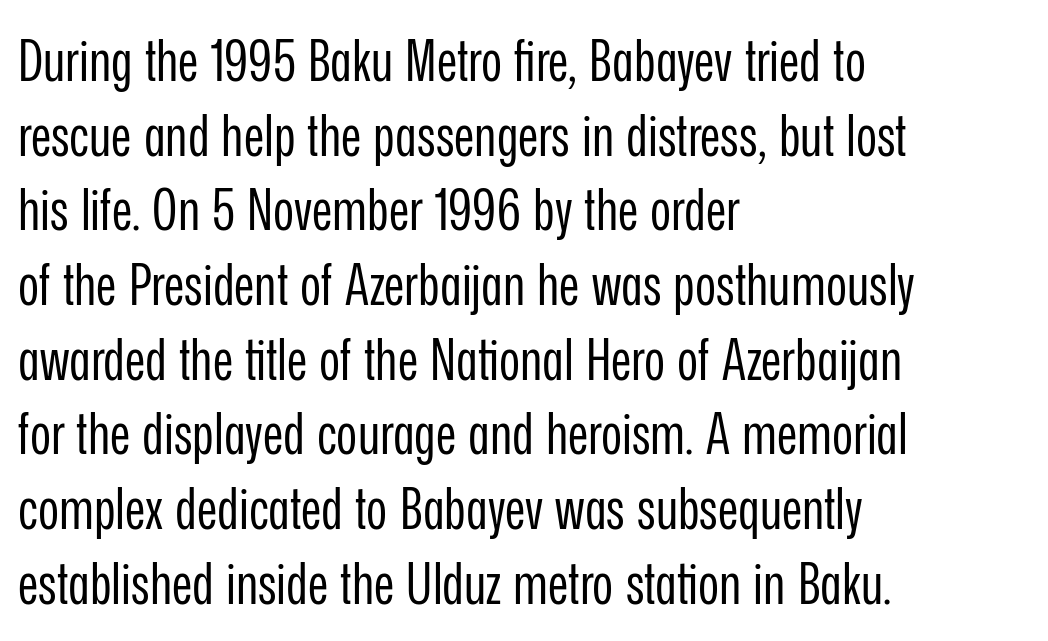
Note: no serifs on the glyphs. A classic flush-left, rag-right setting is used for this passage. Rows of type keep a routine distance in the vertical direction. Heaviness? Minimal to ordinary, like unemphasized prose.
